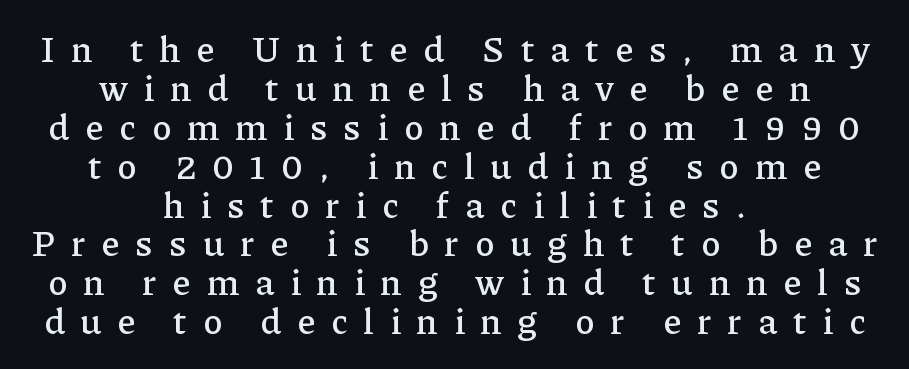
Q: Is the text italic (slanted)? A: No, it is upright.
Q: Is the typeface a serif or a sans-serif typeface? A: Serif.
Q: Is the text underlined? A: No.
Q: How is the paragraph aligned? A: Centered.
Q: Is the spacing between letters normal or unusually wide? A: Unusually wide.
Q: Is the spacing between lines tight, normal or loose? A: Tight.
Q: Width (condensed, normal, or wide)? A: Normal.
Q: Stroke contrast? A: Low.
Q: x-height? A: Medium.
Q: Monospaced? A: No.
